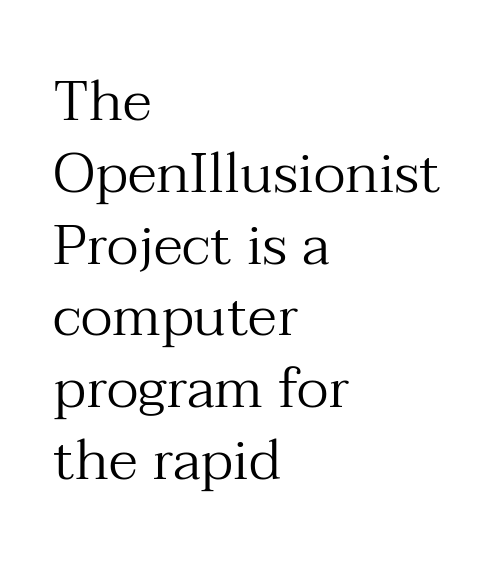
Q: Is the text bold? A: No.
Q: Is the text italic (slanted)? A: No, it is upright.
Q: Is the typeface a serif or a sans-serif typeface? A: Serif.
Q: Is the text underlined? A: No.
Q: How is the paragraph aligned? A: Left-aligned.
Q: Is the spacing between letters normal or unusually wide? A: Normal.
Q: Is the spacing between lines tight, normal or loose? A: Normal.
Q: Width (condensed, normal, or wide)? A: Normal.
Q: Stroke contrast? A: Medium.
Q: x-height? A: Medium.
Q: Monospaced? A: No.
